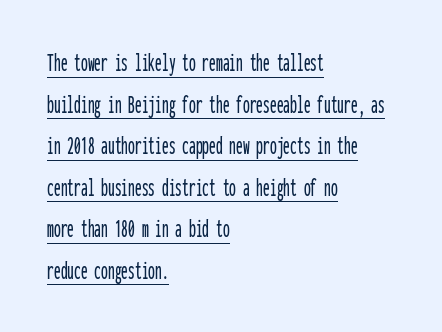
{"italic": "no", "underline": "yes", "align": "left", "line_spacing": "normal", "line_spacing_ratio": 1.54, "letter_spacing": "normal", "letter_spacing_em": 0.0, "glyph_px": 27}
